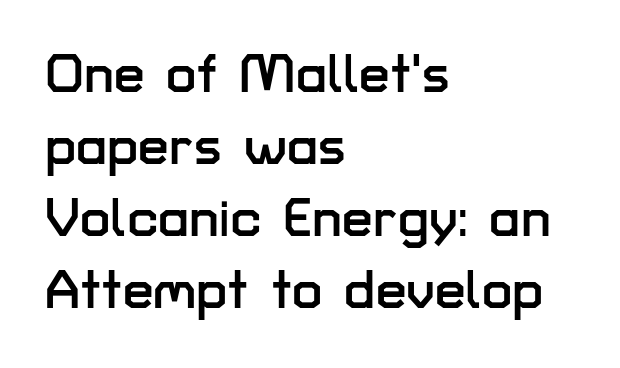
Q: Is the text italic (slanted)? A: No, it is upright.
Q: Is the typeface a serif or a sans-serif typeface? A: Sans-serif.
Q: Is the text underlined? A: No.
Q: How is the paragraph aligned? A: Left-aligned.
Q: Is the spacing between letters normal or unusually wide? A: Normal.
Q: Is the spacing between lines tight, normal or loose? A: Normal.
Q: Width (condensed, normal, or wide)? A: Normal.
Q: Stroke contrast? A: Low.
Q: x-height? A: Medium.
Q: Monospaced? A: No.
